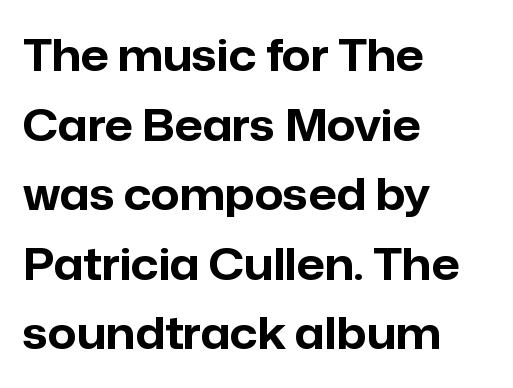
Underlining? Definitely not there. Typographic density is high because the face is bold. Looks like regular typesetting: each glyph gets only the width it needs. The lines sit at an ordinary, default distance from one another. The typography opts for an upright posture over an oblique one.
